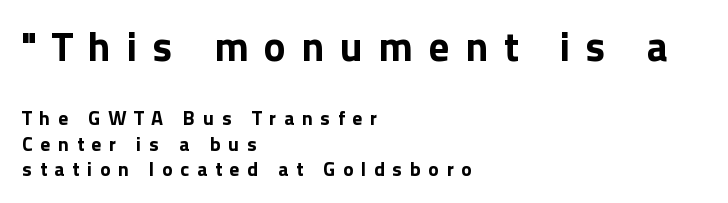
Q: Is the text bold? A: Yes.
Q: Is the text italic (slanted)? A: No, it is upright.
Q: Is the typeface a serif or a sans-serif typeface? A: Sans-serif.
Q: Is the text underlined? A: No.
Q: How is the paragraph aligned? A: Left-aligned.
Q: Is the spacing between letters normal or unusually wide? A: Unusually wide.
Q: Is the spacing between lines tight, normal or loose? A: Normal.
Q: Which block of text is set in a larger size, the first (top) or the second (bottom)? A: The first (top) one.
Q: Width (condensed, normal, or wide)? A: Normal.
Q: x-height? A: Medium.
Q: Monospaced? A: No.
